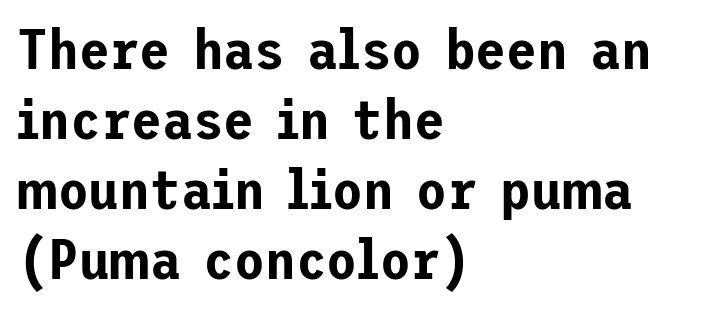
{"serif": "no", "italic": "no", "width": "normal", "stroke_contrast": "low", "x_height": "medium", "underline": "no", "align": "left", "line_spacing": "normal", "line_spacing_ratio": 1.25, "letter_spacing": "normal", "letter_spacing_em": 0.0, "glyph_px": 56}
